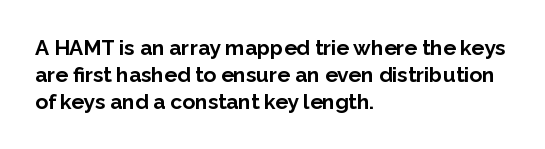
The image shows 21 px bold type, upright; set left-aligned, normal line spacing (1.28x), normal letter spacing, not underlined.
